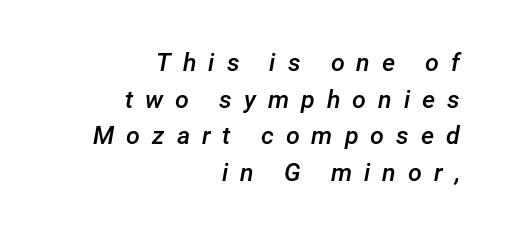
Only glyphs here, with clear space below each row. The rendering inserts visible extra space after every character. The passage shown leans; its letterforms are oblique. On the weight axis this lands at semibold, roughly 600.
